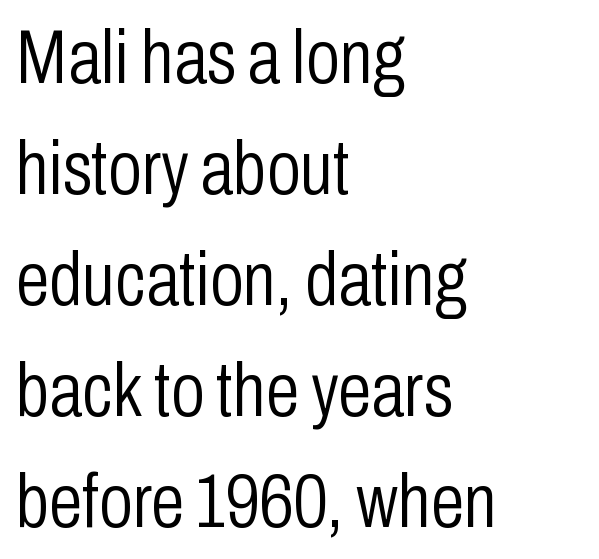
{"serif": "no", "italic": "no", "bold": "no", "weight": "light", "width": "condensed", "stroke_contrast": "low", "x_height": "medium", "monospaced": "no", "underline": "no", "align": "left", "line_spacing": "normal", "line_spacing_ratio": 1.46, "letter_spacing": "normal", "letter_spacing_em": 0.0, "glyph_px": 76}
